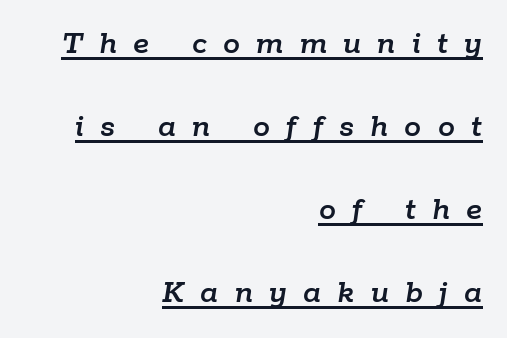
{"italic": "yes", "lean": "right", "slant_degrees": 9, "width": "normal", "stroke_contrast": "low", "x_height": "medium", "monospaced": "no", "underline": "yes", "align": "right", "line_spacing": "loose", "line_spacing_ratio": 2.44, "letter_spacing": "wide", "letter_spacing_em": 0.48, "glyph_px": 34}
